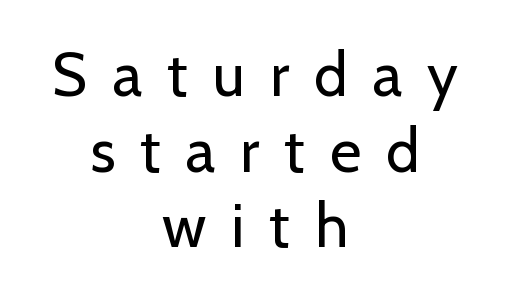
The whitespace from short lines is split evenly between both sides. The passage shown is typeset with a sans-serif family. A roman cut, with each character standing at attention. This sample has the flowing, uneven cadence of proportional lettering. Inter-character spacing is expanded well beyond the font's built-in metrics. The font is comparable to plain body text, perhaps lighter.
